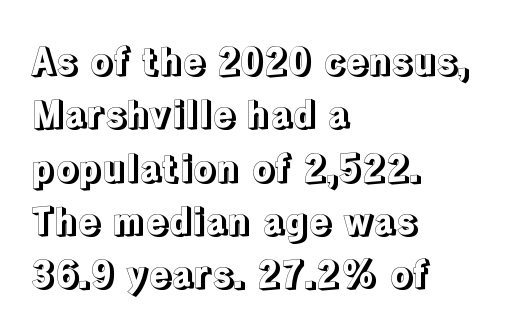
The image shows 37 px text type, upright; set left-aligned, normal line spacing (1.44x), normal letter spacing, not underlined; a medium x-height.
